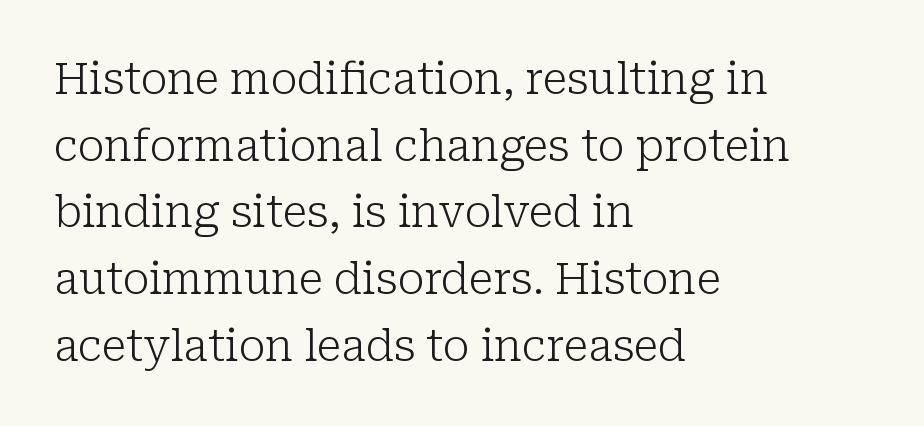
Posture: upright roman. Nothing unusual about the tracking: characters are spaced as the font intends. Weight: not bold — regular or lighter. Spacing verdict: proportional, widths tailored to each character. These lines are set flush left with a ragged right edge.
